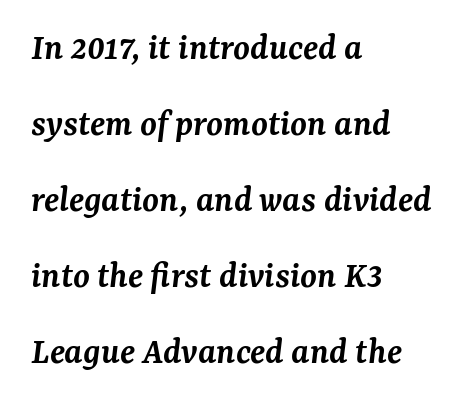
Q: Is the text bold? A: Semi-bold.
Q: Is the text italic (slanted)? A: Yes, it leans right by about 7 degrees.
Q: Is the typeface a serif or a sans-serif typeface? A: Serif.
Q: Is the text underlined? A: No.
Q: How is the paragraph aligned? A: Left-aligned.
Q: Is the spacing between letters normal or unusually wide? A: Normal.
Q: Is the spacing between lines tight, normal or loose? A: Loose.
Q: Width (condensed, normal, or wide)? A: Normal.
Q: Stroke contrast? A: Medium.
Q: x-height? A: Medium.
Q: Monospaced? A: No.
